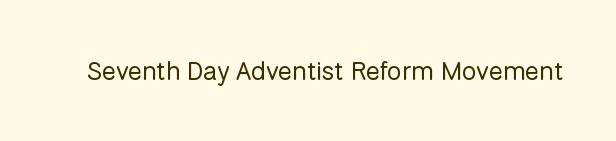
Q: Is the text bold? A: No.
Q: Is the text italic (slanted)? A: No, it is upright.
Q: Is the text underlined? A: No.
Q: Is the spacing between letters normal or unusually wide? A: Normal.
